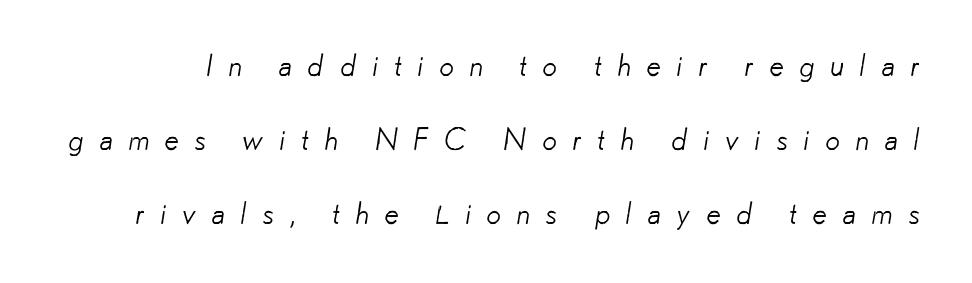
{"serif": "no", "bold": "no", "weight": "light", "width": "normal", "stroke_contrast": "low", "x_height": "small", "monospaced": "no", "underline": "no", "line_spacing": "loose", "line_spacing_ratio": 2.46, "letter_spacing": "wide", "letter_spacing_em": 0.49, "glyph_px": 30}
